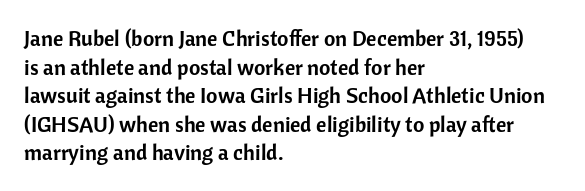
The image shows 22 px text type, upright; set left-aligned, normal line spacing (1.3x), normal letter spacing, not underlined.
